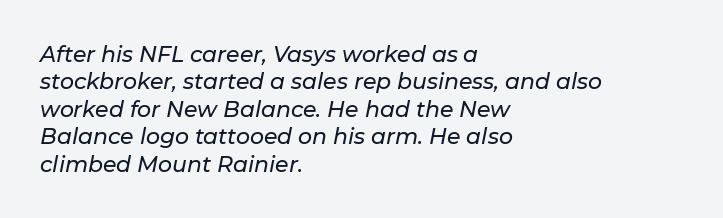
Q: Is the text italic (slanted)? A: Yes, it leans right by about 11 degrees.
Q: Is the text underlined? A: No.
Q: How is the paragraph aligned? A: Left-aligned.
Q: Is the spacing between letters normal or unusually wide? A: Normal.
Q: Is the spacing between lines tight, normal or loose? A: Normal.
